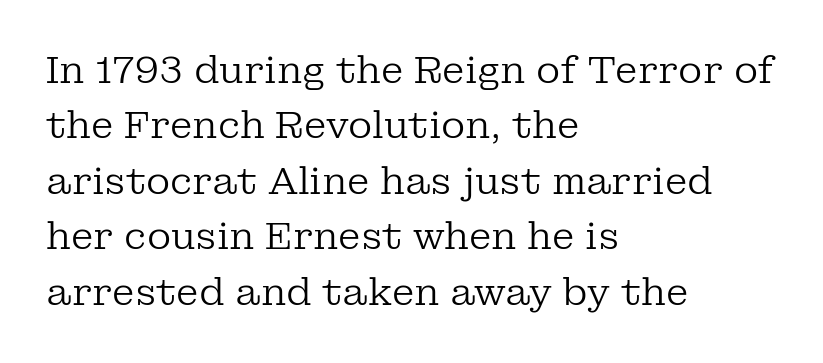
Q: Is the text bold? A: No.
Q: Is the text italic (slanted)? A: No, it is upright.
Q: Is the typeface a serif or a sans-serif typeface? A: Serif.
Q: Is the text underlined? A: No.
Q: How is the paragraph aligned? A: Left-aligned.
Q: Is the spacing between letters normal or unusually wide? A: Normal.
Q: Is the spacing between lines tight, normal or loose? A: Normal.
Q: Width (condensed, normal, or wide)? A: Normal.
Q: Stroke contrast? A: Low.
Q: x-height? A: Medium.
Q: Monospaced? A: No.
